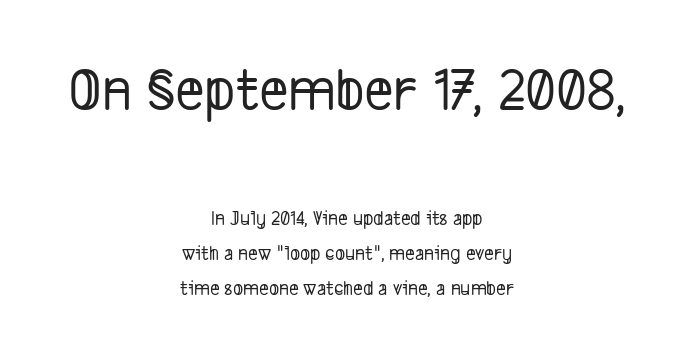
{"serif": "no", "width": "condensed", "stroke_contrast": "low", "x_height": "medium", "monospaced": "no", "underline": "no", "align": "center", "line_spacing": "normal", "line_spacing_ratio": 1.65, "letter_spacing": "normal", "letter_spacing_em": 0.0, "larger_block": "first", "size_ratio": 3.0, "glyph_px": 63}
